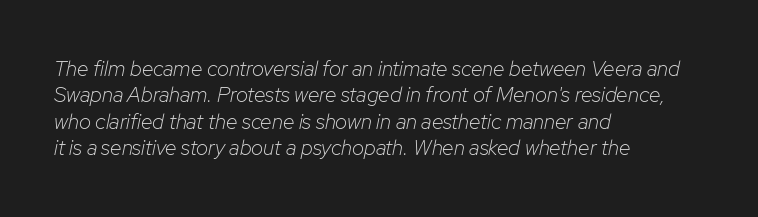
Q: Is the text bold? A: No.
Q: Is the text italic (slanted)? A: Yes, it leans right by about 12 degrees.
Q: Is the text underlined? A: No.
Q: How is the paragraph aligned? A: Left-aligned.
Q: Is the spacing between letters normal or unusually wide? A: Normal.
Q: Is the spacing between lines tight, normal or loose? A: Normal.
